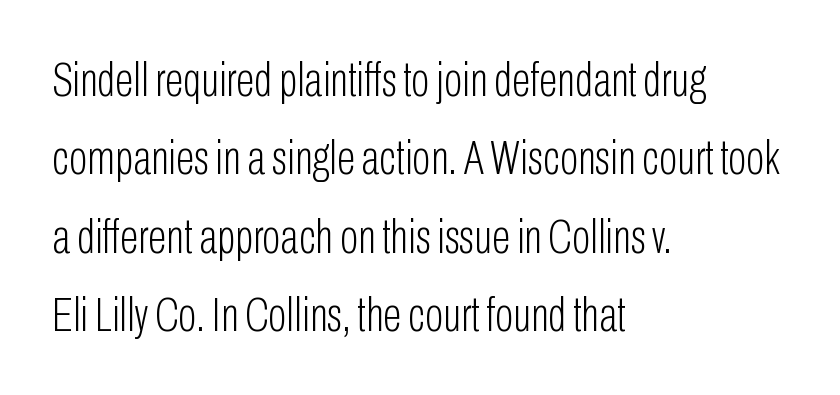
{"serif": "no", "italic": "no", "bold": "no", "weight": "light", "width": "condensed", "stroke_contrast": "low", "x_height": "medium", "monospaced": "no", "underline": "no", "align": "left", "line_spacing": "normal", "line_spacing_ratio": 1.6, "letter_spacing": "normal", "letter_spacing_em": 0.0, "glyph_px": 49}
